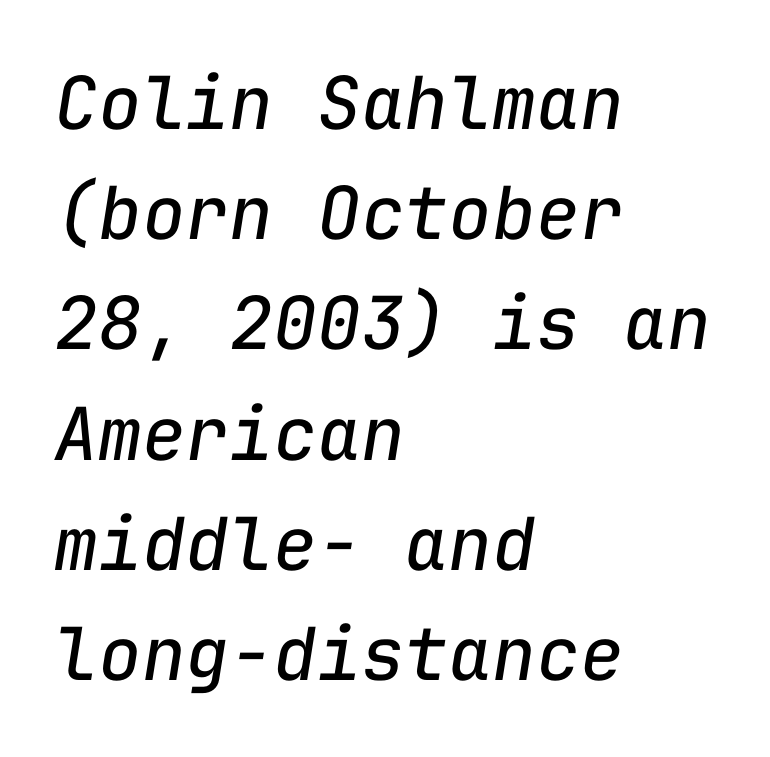
The image shows 73 px regular-weight type, italic (leaning right), monospaced; set left-aligned, normal line spacing (1.51x), normal letter spacing, not underlined; low stroke contrast and a medium x-height.
